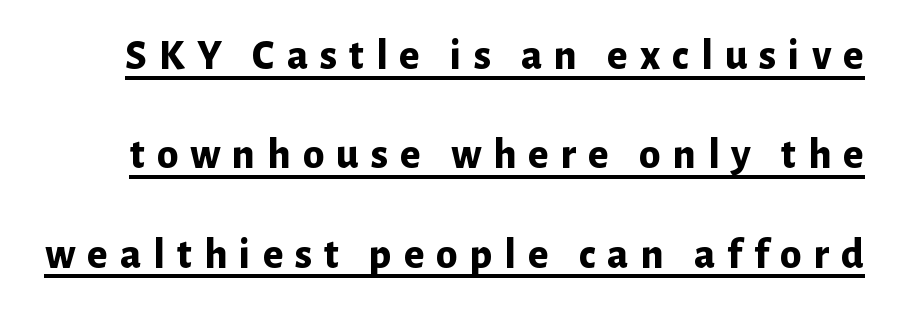
Look at the stroke-to-counter ratio: heavy, a bold. Caption: lettering with a line underneath. Upright lettering throughout. The designer dialed line spacing up above the default.
